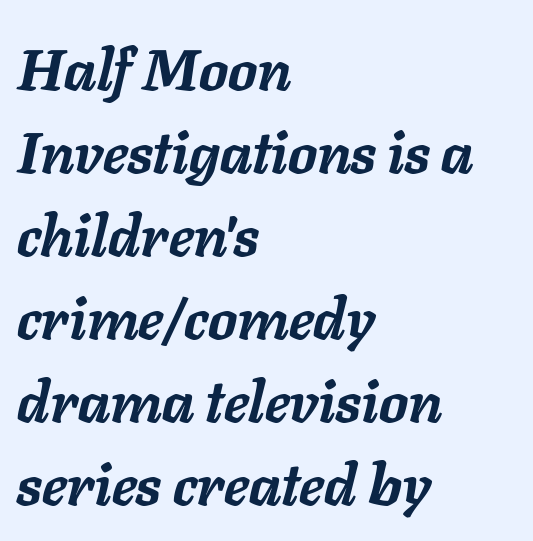
In terms of letterspacing, this is plain default setting. The letters are bold, with thick, heavy strokes. Think of a printed novel: that variable character pitch is what you see here. The text carries the slant typical of an italic or oblique font.
